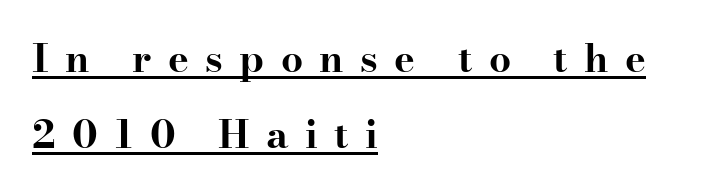
Quick note: underline on. Short and long lines alike share a common starting point at left. This rendering employs a face with finishing strokes, i.e., a serif. Horizontal bands of white between lines are thick stripes. Observe the wide spacing: letters keep a clear distance from each other.
